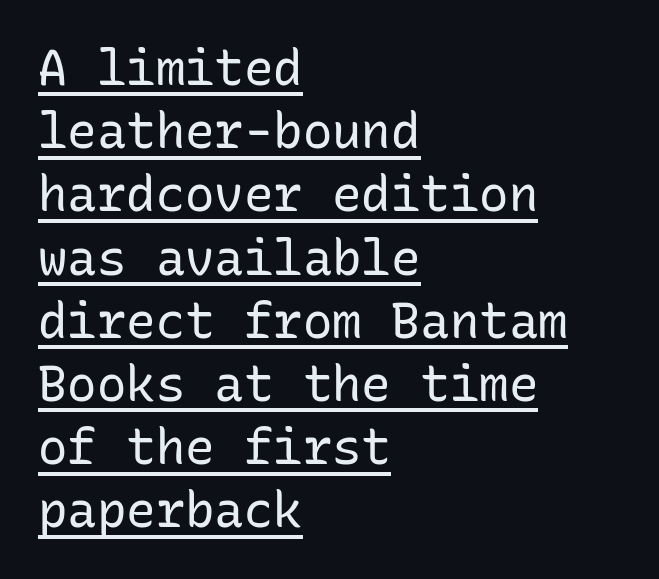
Grotesque or geometric, the face here clearly has no serifs. Looks like terminal output: every glyph gets an equal slot. Tracking here is standard; glyphs follow each other at the usual distance. Regarding leading, the lines here are spaced in the standard way. Caption: multi-line text, flush left, ragged right. The words here are underlined.
